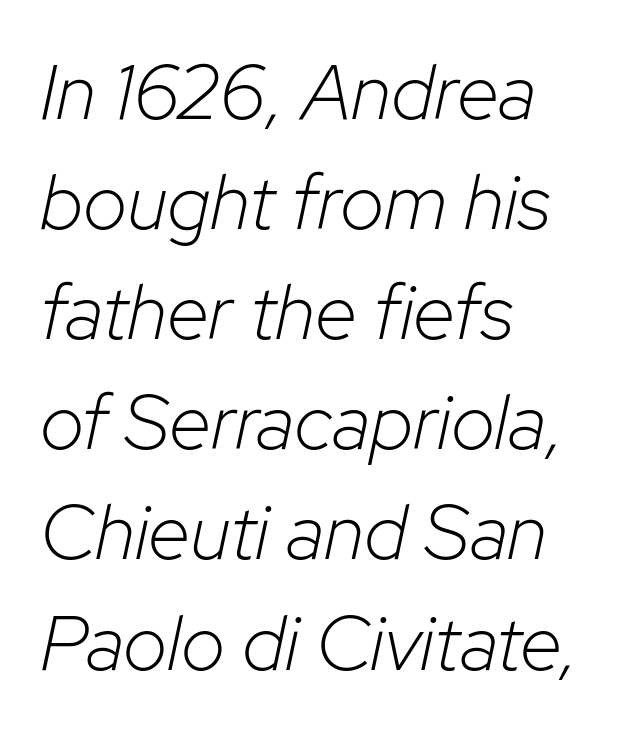
Is the block centered? No — it sits flush against the left margin. Note the varied advance widths — an 'i' is clearly narrower than an 'm'. Posture: slanted. Look at the tracking — it's just the regular setting, nothing added. Stems here are at most as thick as an everyday book face.
